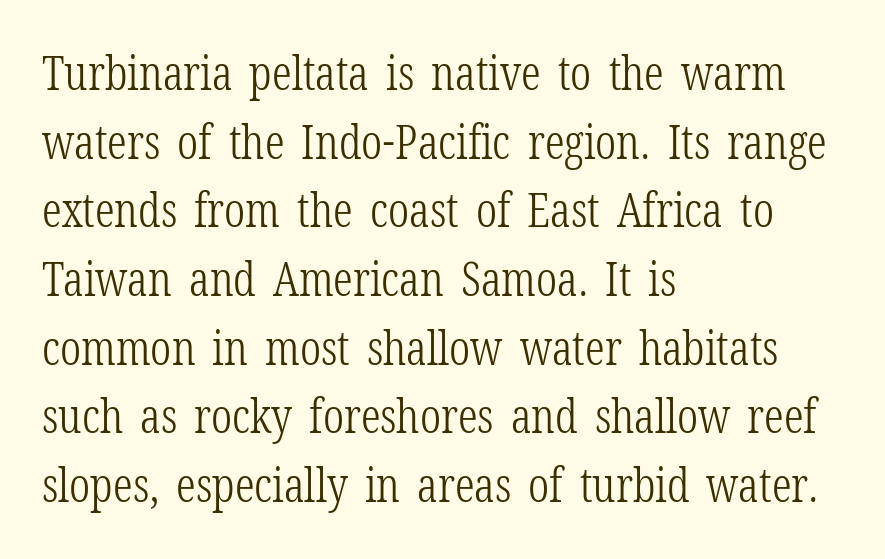
{"serif": "yes", "italic": "no", "bold": "no", "weight": "light", "width": "condensed", "stroke_contrast": "low", "x_height": "medium", "monospaced": "no", "underline": "no", "align": "left", "line_spacing": "normal", "line_spacing_ratio": 1.43, "letter_spacing": "normal", "letter_spacing_em": 0.0, "glyph_px": 48}
